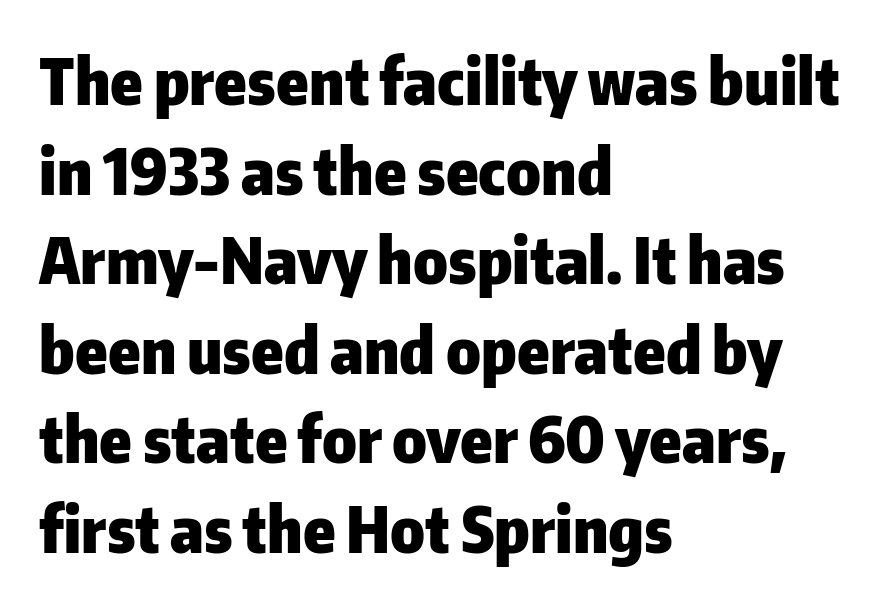
The image shows 64 px heavy sans-serif type, upright; set left-aligned, normal line spacing (1.4x), normal letter spacing, not underlined; low stroke contrast and a medium x-height.
